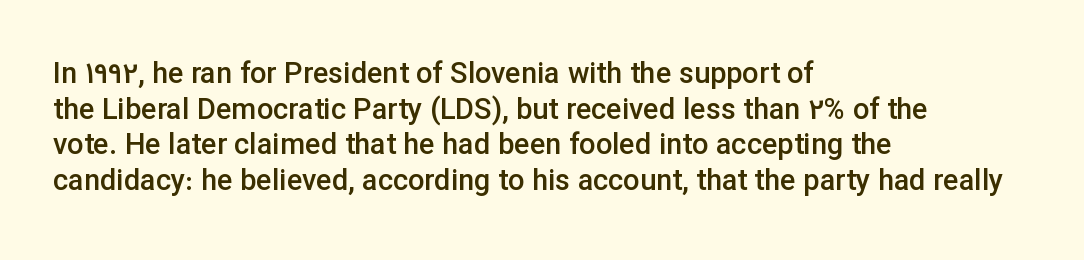
Q: Is the text bold? A: Semi-bold.
Q: Is the text italic (slanted)? A: No, it is upright.
Q: Is the typeface a serif or a sans-serif typeface? A: Sans-serif.
Q: Is the text underlined? A: No.
Q: How is the paragraph aligned? A: Left-aligned.
Q: Is the spacing between letters normal or unusually wide? A: Normal.
Q: Width (condensed, normal, or wide)? A: Normal.
Q: Stroke contrast? A: Low.
Q: x-height? A: Medium.
Q: Monospaced? A: No.
